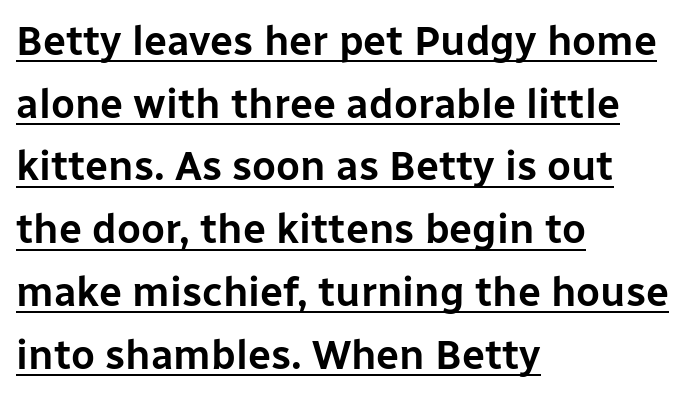
The image shows 41 px sans-serif type, upright; set left-aligned, normal line spacing (1.53x), normal letter spacing, underlined; low stroke contrast and a medium x-height.
